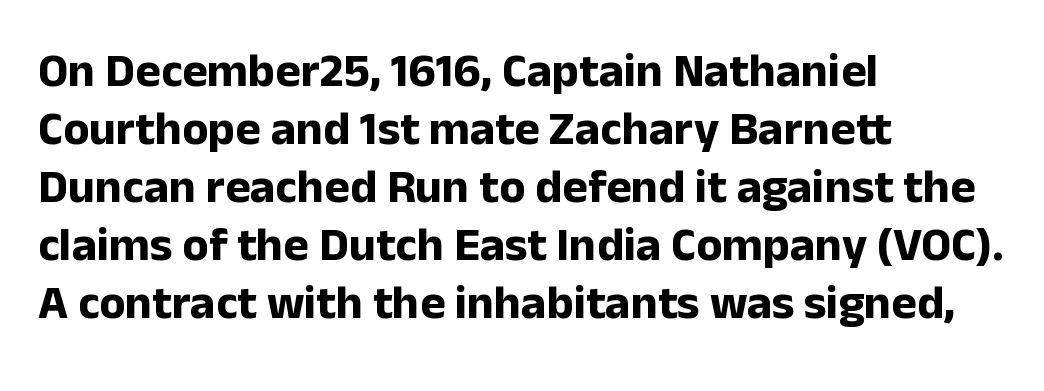
The image shows 48 px bold sans-serif type, upright; set left-aligned, line spacing 1.21x, normal letter spacing, not underlined; low stroke contrast and a medium x-height.
